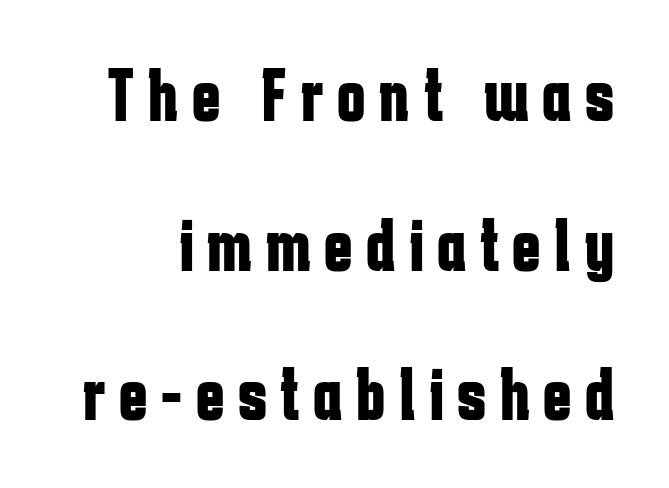
The image shows 76 px bold, condensed sans-serif type, upright; set loose line spacing (1.97x), not underlined; low stroke contrast and a medium x-height.
